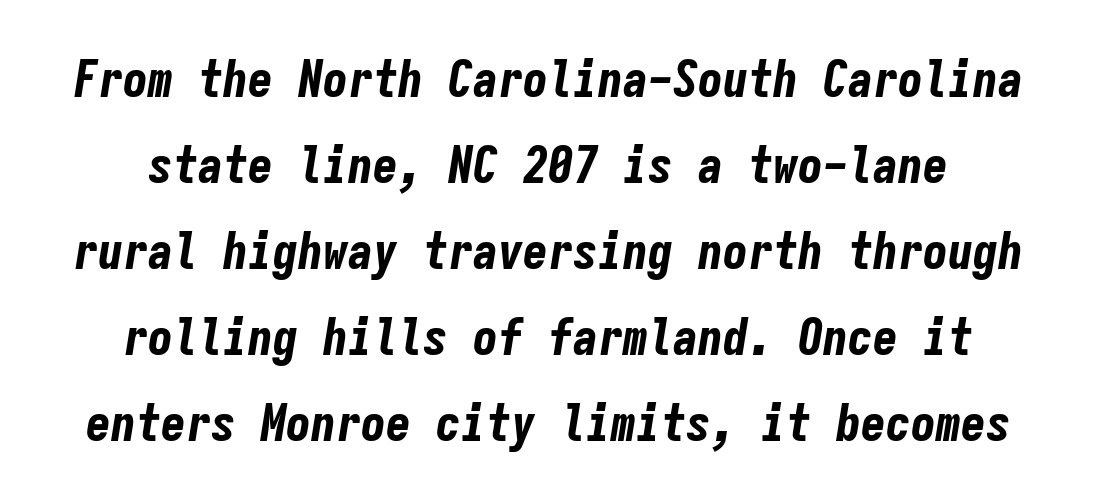
The image shows 50 px bold, condensed type, italic (leaning right), monospaced; set line spacing 1.72x, normal letter spacing, not underlined; low stroke contrast and a medium x-height.
